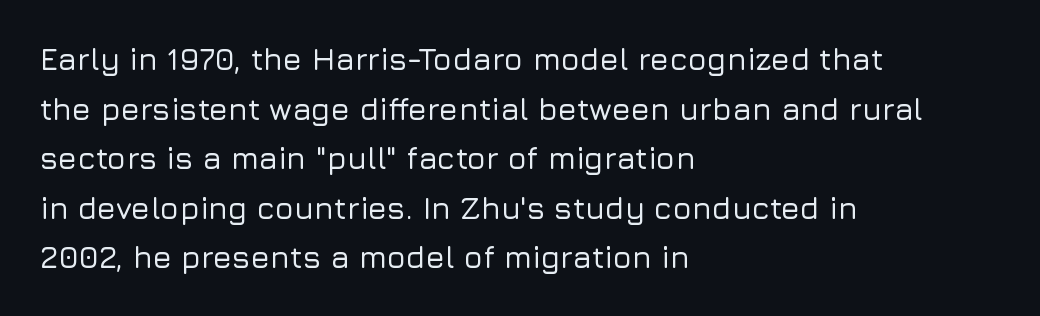
Evenly set lines give the paragraph a standard silhouette. The passage shown has conventional tracking throughout. This is sans-serif lettering, the kind often seen on screens and signage. Letters rest on an invisible, unmarked baseline. Note the varied advance widths — an 'i' is clearly narrower than an 'm'. Is there any slant? The stems are plumb.
